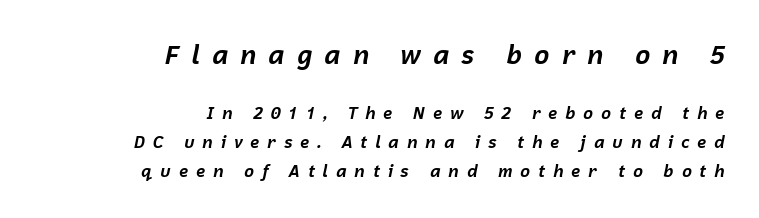
{"italic": "yes", "lean": "right", "slant_degrees": 12, "bold": "yes", "underline": "no", "align": "right", "line_spacing_ratio": 1.71, "letter_spacing": "wide", "letter_spacing_em": 0.44, "larger_block": "first", "size_ratio": 1.53, "glyph_px": 26}
